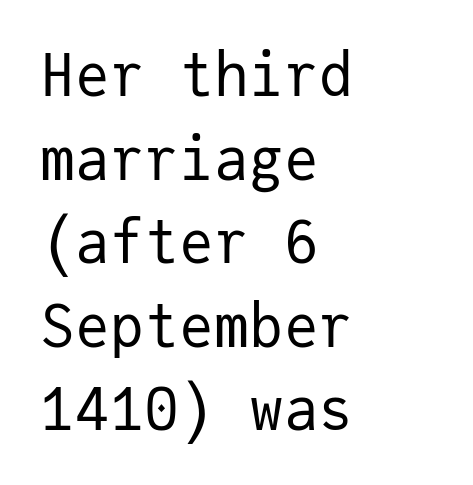
The image shows 58 px regular-weight sans-serif type, upright, monospaced; set left-aligned, normal line spacing (1.44x), normal letter spacing, not underlined; low stroke contrast and a medium x-height.
